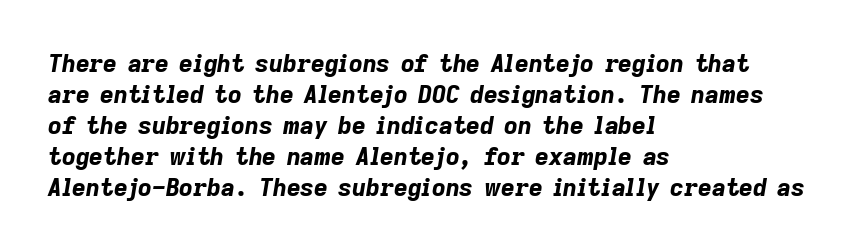
The space directly below the letters is spotless. The sample has been set heavy, in full bold. Italic? Definitely — the glyphs are oblique. Tracking here is standard; glyphs follow each other at the usual distance. Regarding leading, the lines here are spaced in the standard way. Leftover space on each line is placed entirely after the last word.
